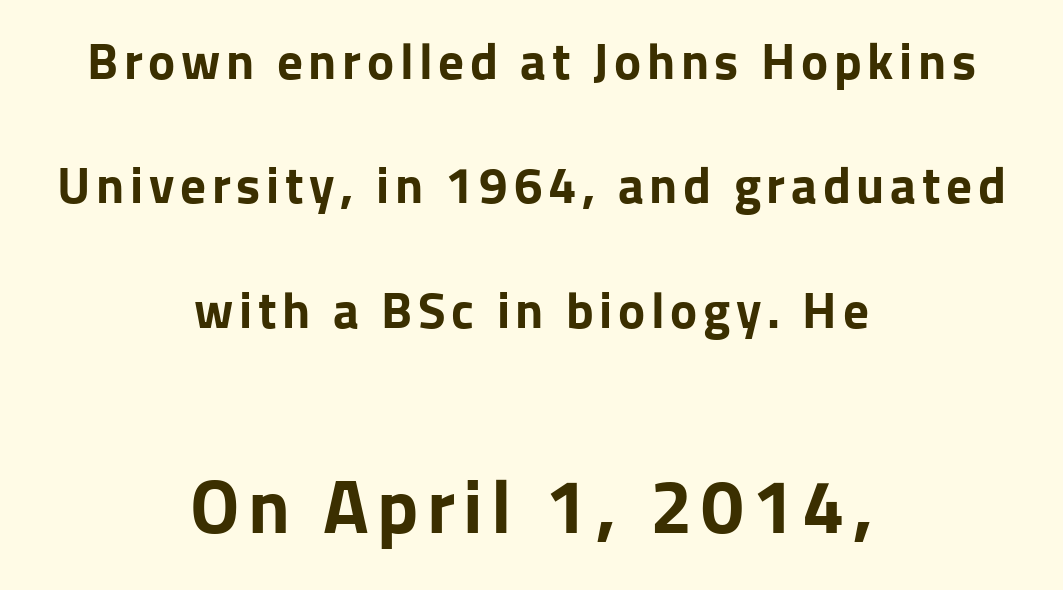
Q: Is the text bold? A: Yes.
Q: Is the text italic (slanted)? A: No, it is upright.
Q: Is the typeface a serif or a sans-serif typeface? A: Sans-serif.
Q: Is the text underlined? A: No.
Q: How is the paragraph aligned? A: Centered.
Q: Is the spacing between lines tight, normal or loose? A: Loose.
Q: Which block of text is set in a larger size, the first (top) or the second (bottom)? A: The second (bottom) one.
Q: Width (condensed, normal, or wide)? A: Normal.
Q: Stroke contrast? A: Low.
Q: x-height? A: Medium.
Q: Monospaced? A: No.
